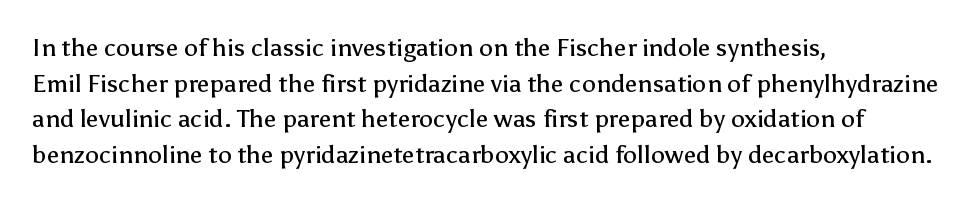
{"italic": "no", "bold": "no", "underline": "no", "align": "left", "line_spacing": "normal", "line_spacing_ratio": 1.43, "letter_spacing": "normal", "letter_spacing_em": 0.0, "glyph_px": 25}
